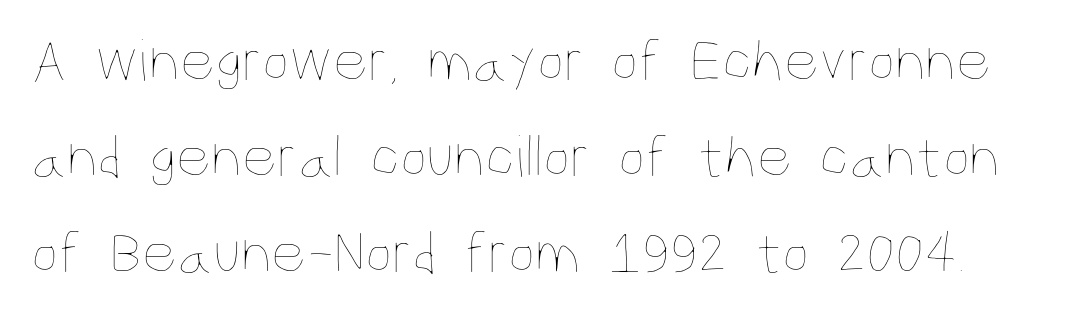
The image shows 61 px thin, condensed type, upright; set normal line spacing (1.57x), normal letter spacing, not underlined; low stroke contrast and a large x-height.
